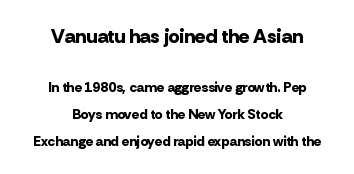
Q: Is the text bold? A: Yes.
Q: Is the text italic (slanted)? A: No, it is upright.
Q: Is the text underlined? A: No.
Q: How is the paragraph aligned? A: Centered.
Q: Is the spacing between letters normal or unusually wide? A: Normal.
Q: Is the spacing between lines tight, normal or loose? A: Loose.
Q: Which block of text is set in a larger size, the first (top) or the second (bottom)? A: The first (top) one.
